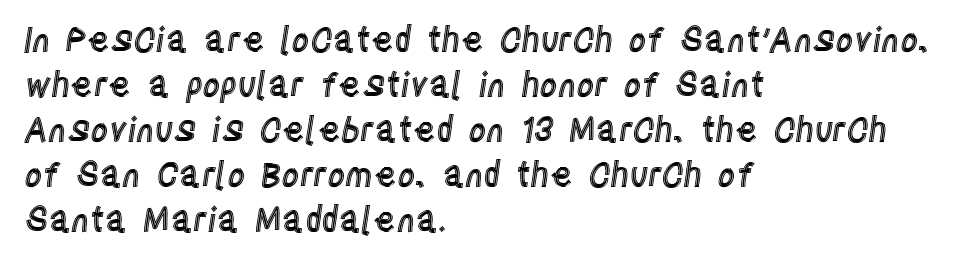
Whoever set this chose a conventional vertical rhythm. The face used here is rendered with its standard letterfit. Unmarked baselines from the first word to the last. The paragraph shown leans on its left margin.
